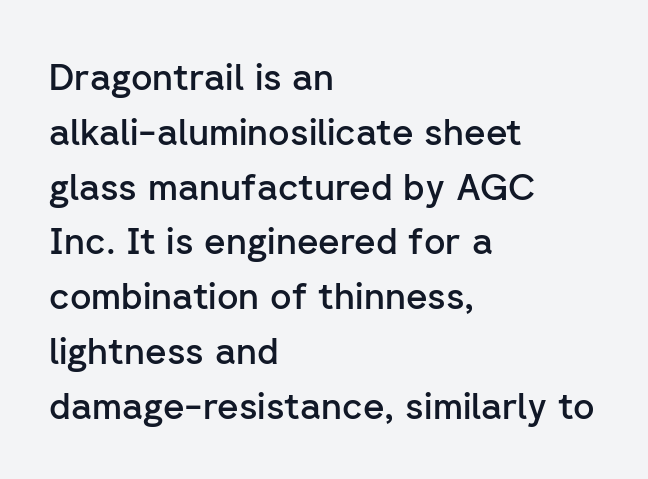
{"serif": "no", "italic": "no", "bold": "semi", "weight": "semibold", "width": "normal", "stroke_contrast": "low", "x_height": "medium", "monospaced": "no", "underline": "no", "align": "left", "line_spacing": "normal", "line_spacing_ratio": 1.48, "letter_spacing": "normal", "letter_spacing_em": 0.0, "glyph_px": 37}
